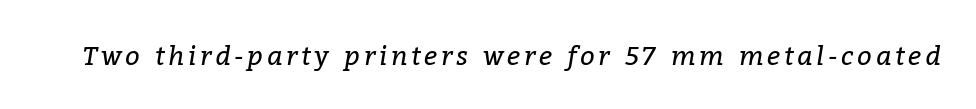
Anything drawn beneath the words? Only blank space. The passage shown leans; its letterforms are oblique. A light-to-regular cut is what we see here.
